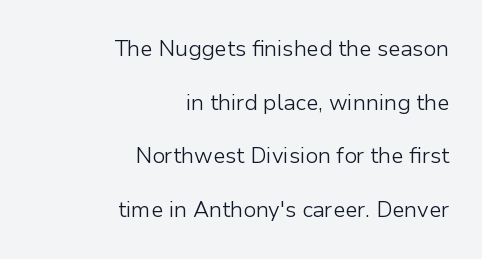
The lettering stays uniformly vertical, giving the passage a roman look. How are the letters spaced? Ordinarily, with no added tracking. One glance says open: line gaps are wider than usual. The typeface has the unassuming heft of standard copy or less.
